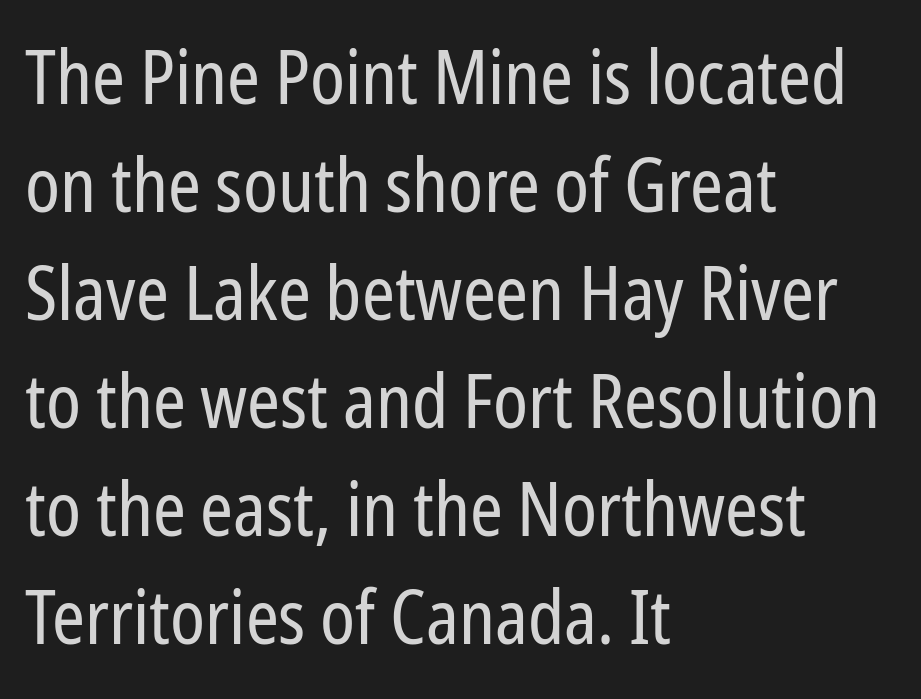
The image shows 74 px regular-weight, condensed sans-serif type, upright; set left-aligned, normal line spacing (1.46x), normal letter spacing, not underlined; low stroke contrast and a medium x-height.
